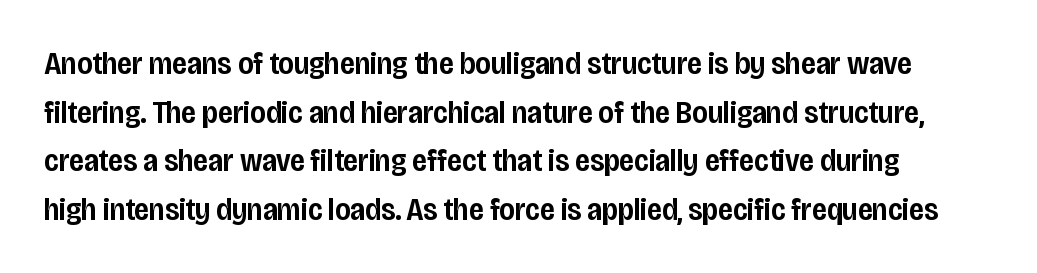
The image shows 32 px semibold, condensed sans-serif type, upright; set normal line spacing (1.52x), normal letter spacing, not underlined; low stroke contrast and a large x-height.
